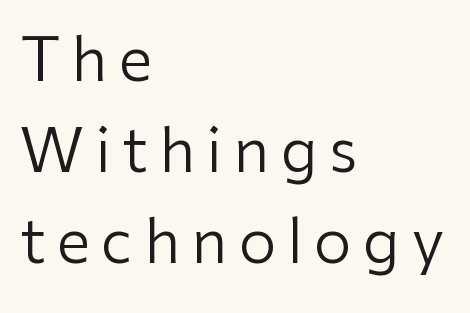
Q: Is the text bold? A: No.
Q: Is the text italic (slanted)? A: No, it is upright.
Q: Is the typeface a serif or a sans-serif typeface? A: Sans-serif.
Q: Is the text underlined? A: No.
Q: How is the paragraph aligned? A: Left-aligned.
Q: Is the spacing between lines tight, normal or loose? A: Normal.
Q: Width (condensed, normal, or wide)? A: Normal.
Q: Stroke contrast? A: Low.
Q: x-height? A: Medium.
Q: Monospaced? A: No.
